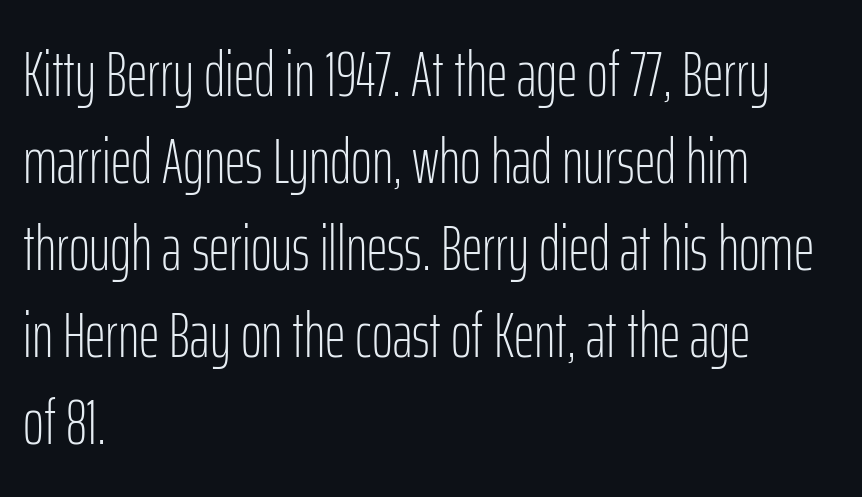
The image shows 64 px light, condensed sans-serif type, upright; set left-aligned, normal line spacing (1.36x), normal letter spacing, not underlined; low stroke contrast and a medium x-height.
